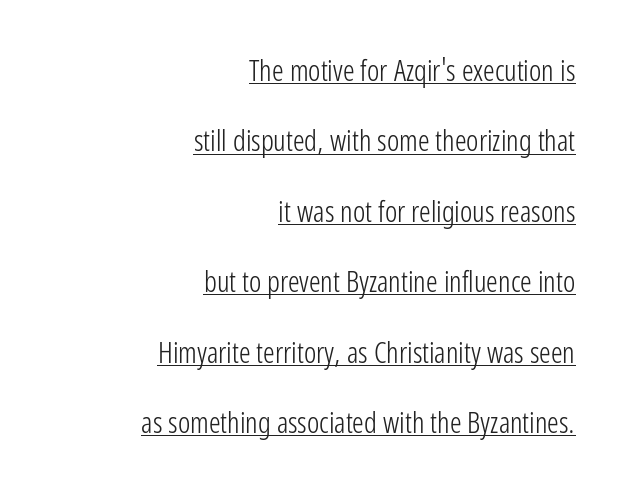
The rag falls on the left side of this text block. Nope, not italic — everything's standing straight. Summary of vertical rhythm: relaxed, with wide interline spacing. Is this a fixed-width face? No — the glyphs have proportional, varying widths.
